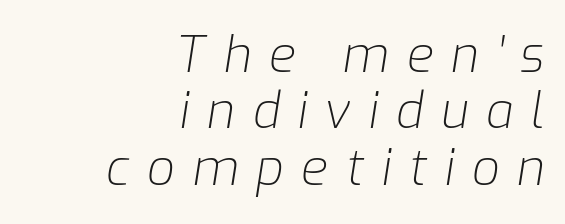
Q: Is the text bold? A: No.
Q: Is the text italic (slanted)? A: Yes, it leans right by about 9 degrees.
Q: Is the text underlined? A: No.
Q: How is the paragraph aligned? A: Right-aligned.
Q: Is the spacing between letters normal or unusually wide? A: Unusually wide.
Q: Is the spacing between lines tight, normal or loose? A: Tight.
Q: Width (condensed, normal, or wide)? A: Normal.
Q: Stroke contrast? A: Low.
Q: x-height? A: Medium.
Q: Monospaced? A: No.
